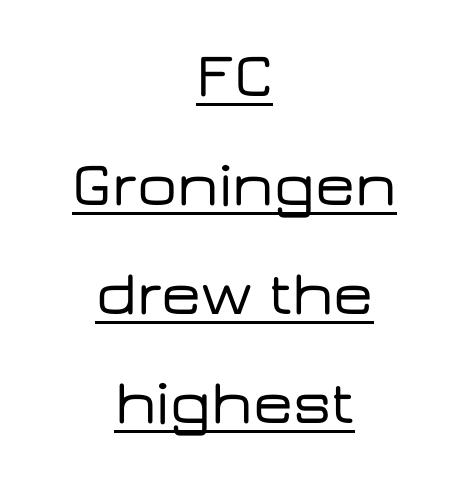
The image shows 63 px wide sans-serif type, upright; set centered, line spacing 1.73x, normal letter spacing, underlined; low stroke contrast and a medium x-height.
